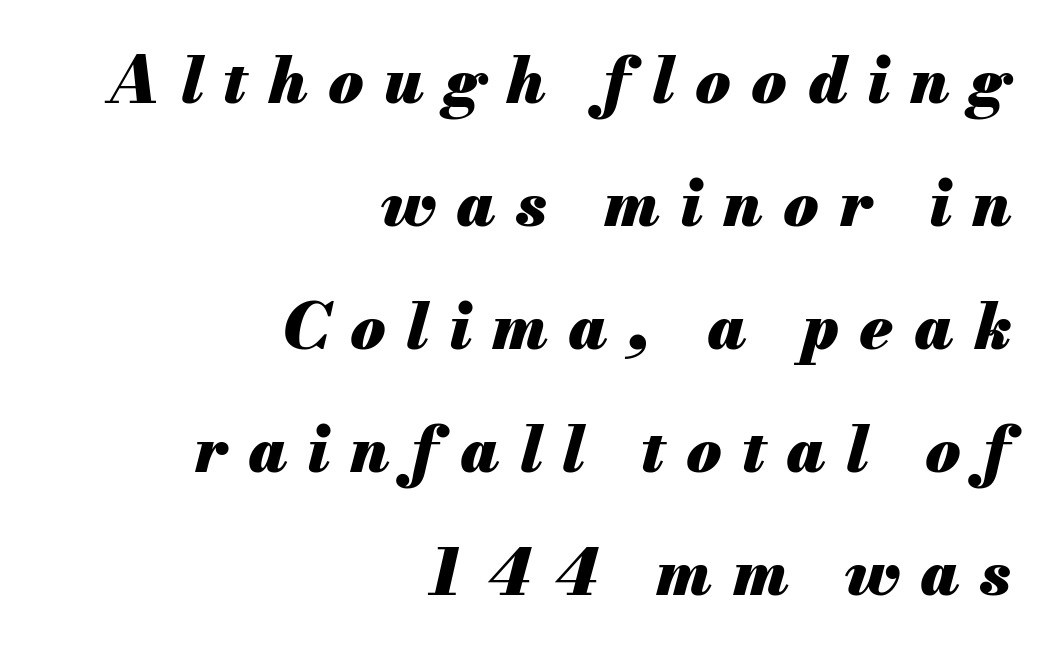
The image shows 64 px heavy type, italic (leaning right); set right-aligned, loose line spacing (1.92x), unusually wide letter spacing (+0.32 em), not underlined; medium stroke contrast and a small x-height.
